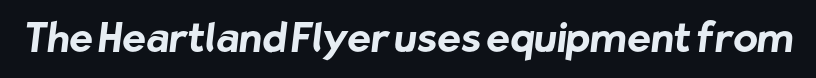
The image shows 40 px bold sans-serif type; set normal letter spacing, not underlined; low stroke contrast and a medium x-height.
